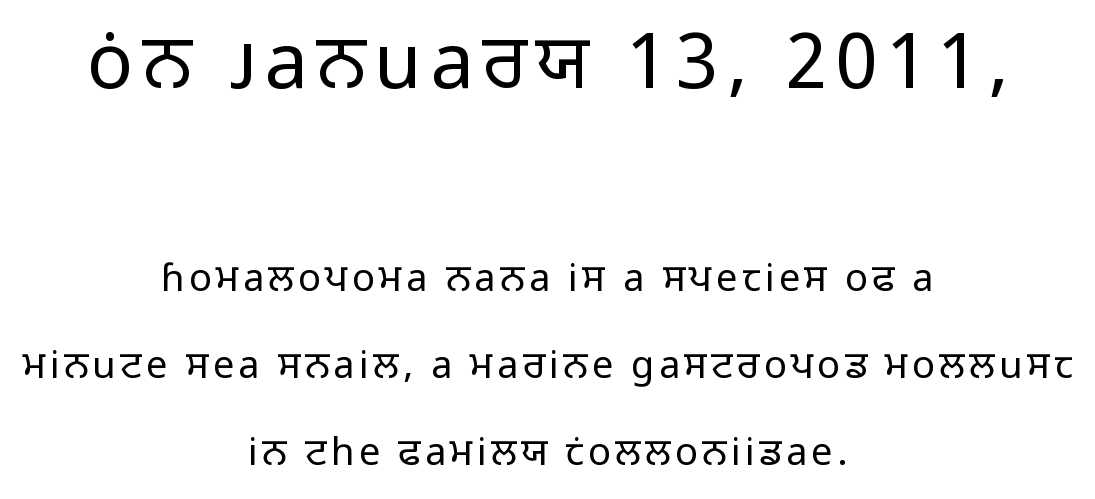
The image shows 77 px regular-weight sans-serif type, upright; set centered, loose line spacing (2.3x), not underlined; the first (top) block is 2.03x larger; low stroke contrast and a medium x-height.
